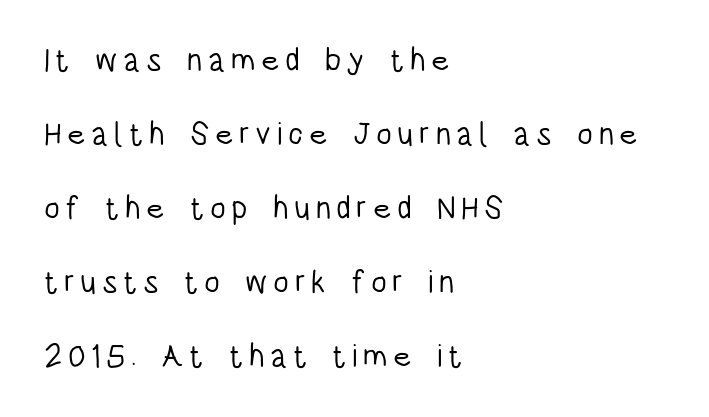
Spacing verdict: proportional, widths tailored to each character. The foot of each line stays bare and open. Observe the absence of serifs on each vertical stroke in this sample. Every row of glyphs begins at an identical x-position on the left. The lettering holds an erect, upright posture throughout. This is not heavy type; no bold has been used.
